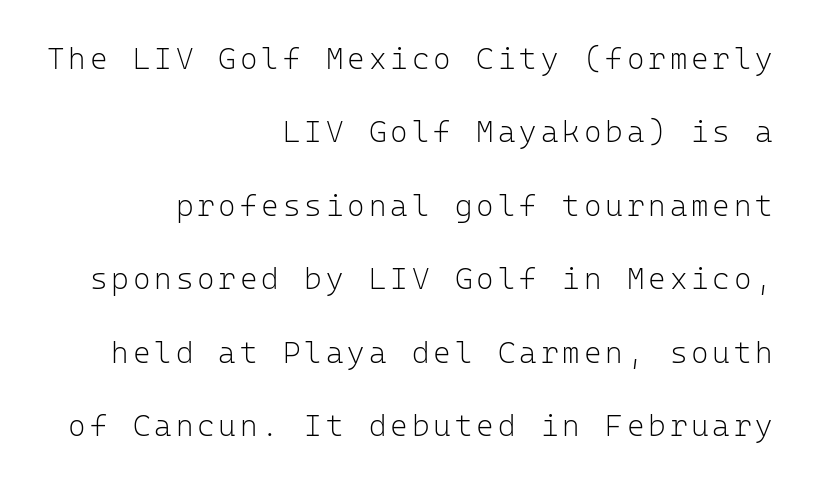
{"serif": "no", "italic": "no", "bold": "no", "weight": "light", "width": "normal", "stroke_contrast": "low", "x_height": "medium", "monospaced": "yes", "underline": "no", "align": "right", "line_spacing": "loose", "line_spacing_ratio": 2.45, "glyph_px": 30}
